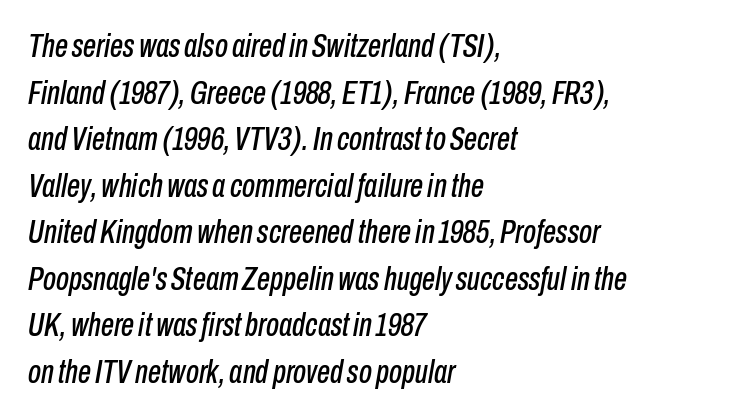
Honestly, the row spacing looks completely unremarkable. This sample has the flowing, uneven cadence of proportional lettering. Descenders hang freely into open space. The rag falls on the right side of this text block. The glyphs look as if they've been sheared to an angle. What stands out about the letter spacing? Nothing — it is the standard amount.
